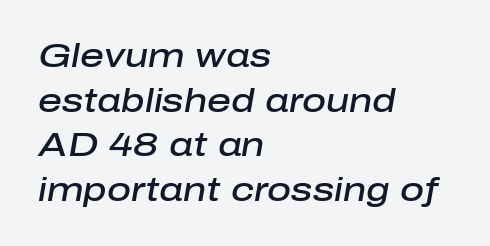
Here the designer chose a conventional face with non-uniform glyph widths. The horizontal fit of the characters is conventional and even. The glyphs are unaccompanied by any horizontal stroke below them. A fair bit of extra ink — the face is semibold, not bold. Normally led — the rows are evenly, conventionally spaced. These lines were composed using italics.
